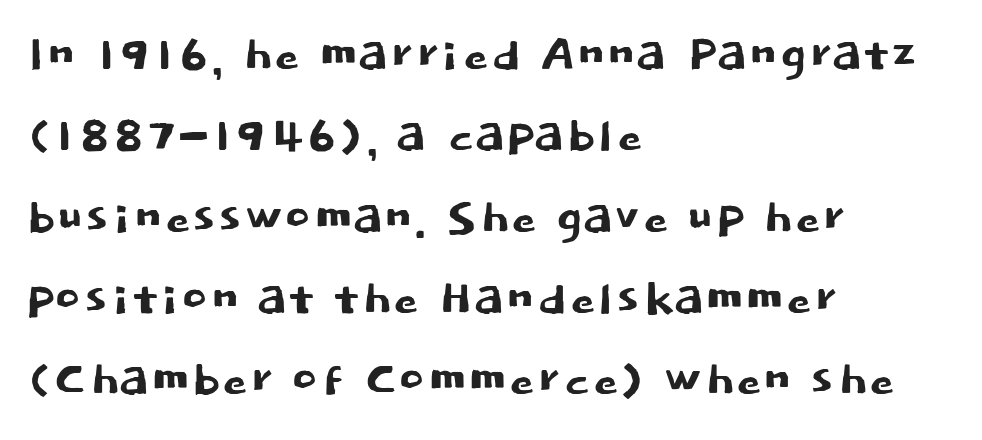
The image shows 63 px sans-serif type, upright; set left-aligned, normal line spacing (1.29x), normal letter spacing, not underlined; low stroke contrast and a large x-height.
